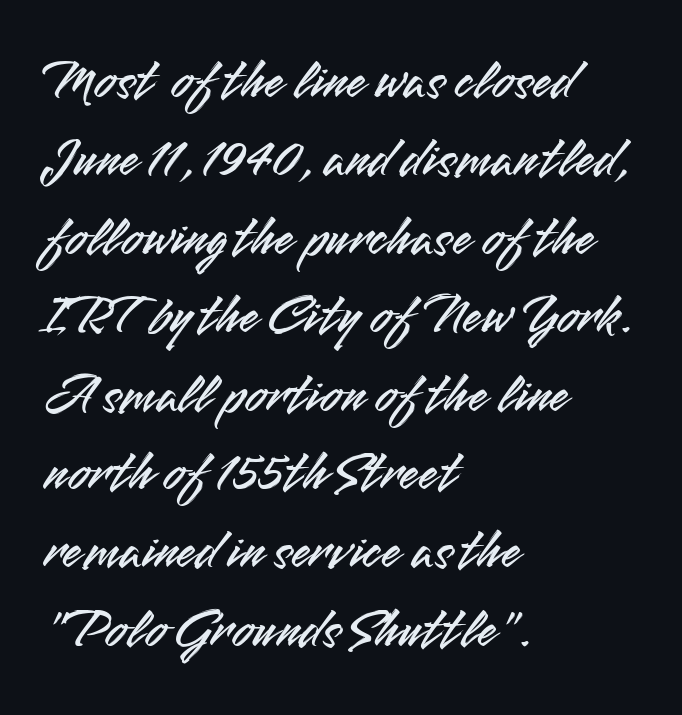
Q: Is the text italic (slanted)? A: Yes.
Q: Is the typeface a serif or a sans-serif typeface? A: Sans-serif.
Q: Is the text underlined? A: No.
Q: How is the paragraph aligned? A: Left-aligned.
Q: Is the spacing between letters normal or unusually wide? A: Normal.
Q: Is the spacing between lines tight, normal or loose? A: Normal.
Q: Width (condensed, normal, or wide)? A: Normal.
Q: Stroke contrast? A: Medium.
Q: x-height? A: Small.
Q: Monospaced? A: No.
